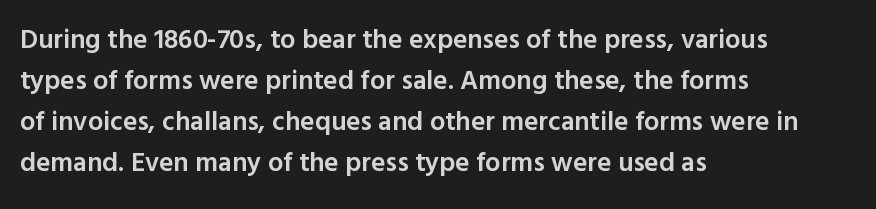
Q: Is the text bold? A: Semi-bold.
Q: Is the text italic (slanted)? A: No, it is upright.
Q: Is the text underlined? A: No.
Q: How is the paragraph aligned? A: Left-aligned.
Q: Is the spacing between letters normal or unusually wide? A: Normal.
Q: Is the spacing between lines tight, normal or loose? A: Normal.
